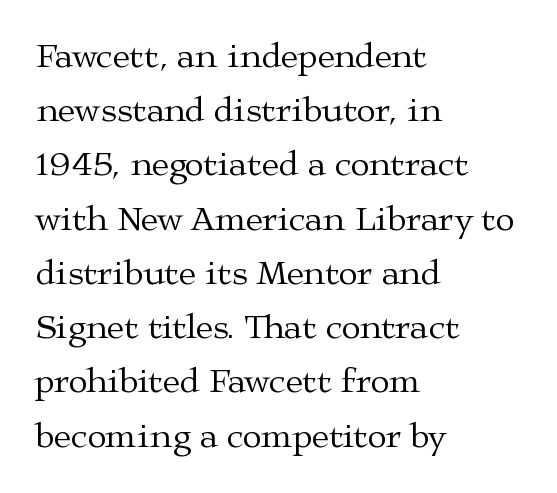
{"serif": "yes", "italic": "no", "bold": "no", "weight": "regular", "width": "wide", "stroke_contrast": "medium", "x_height": "medium", "monospaced": "no", "underline": "no", "align": "left", "line_spacing": "normal", "line_spacing_ratio": 1.55, "letter_spacing": "normal", "letter_spacing_em": 0.0, "glyph_px": 35}
